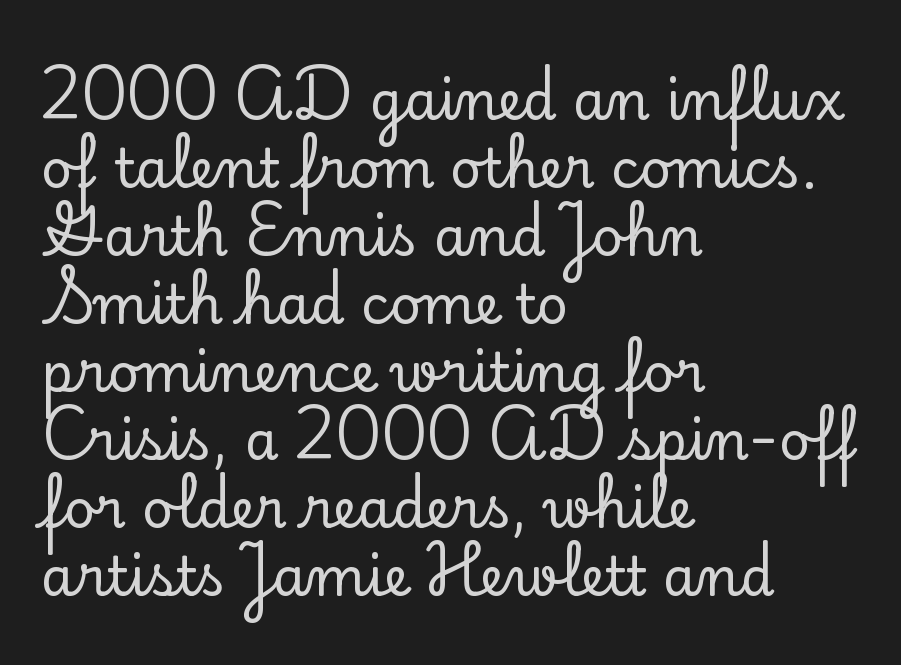
Q: Is the text italic (slanted)? A: No, it is upright.
Q: Is the typeface a serif or a sans-serif typeface? A: Serif.
Q: Is the text underlined? A: No.
Q: How is the paragraph aligned? A: Left-aligned.
Q: Is the spacing between letters normal or unusually wide? A: Normal.
Q: Is the spacing between lines tight, normal or loose? A: Normal.
Q: Width (condensed, normal, or wide)? A: Normal.
Q: Stroke contrast? A: Low.
Q: x-height? A: Small.
Q: Monospaced? A: No.
